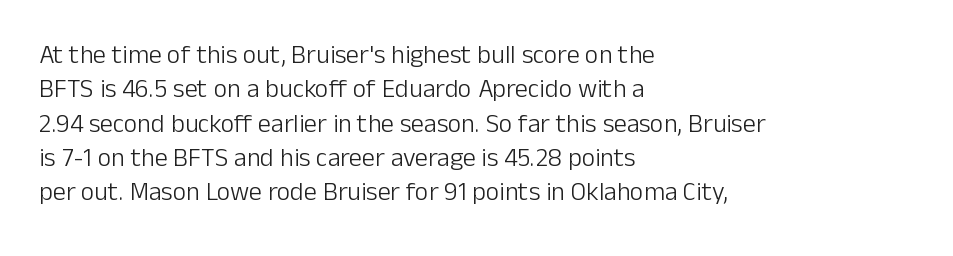
Leftover space on each line is placed entirely after the last word. Notice how the stems are strictly vertical — no italics here. The rendering uses a moderate line-height, typical for paragraphs. Underlining? Definitely not there. A light-to-regular cut is what we see here.
